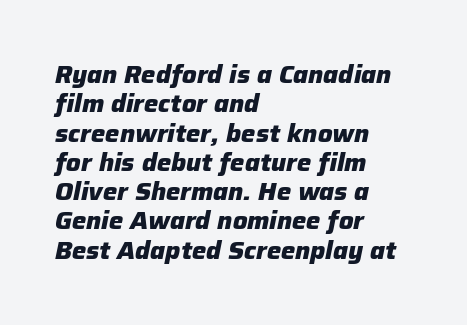
Q: Is the text bold? A: Yes.
Q: Is the text italic (slanted)? A: Yes, it leans right by about 12 degrees.
Q: Is the text underlined? A: No.
Q: How is the paragraph aligned? A: Left-aligned.
Q: Is the spacing between letters normal or unusually wide? A: Normal.
